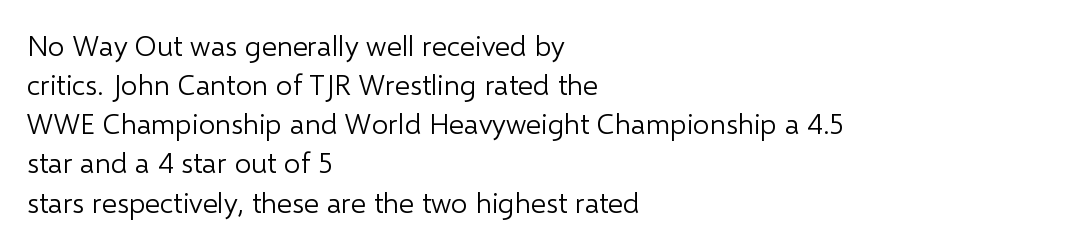
Normally led — the rows are evenly, conventionally spaced. Is the type heavy? It reads as light-to-regular instead. A roman cut, with each character standing at attention. Here the designer chose a conventional face with non-uniform glyph widths. Type style note: lacks serifs. Any mark beneath the type? The region is blank.
